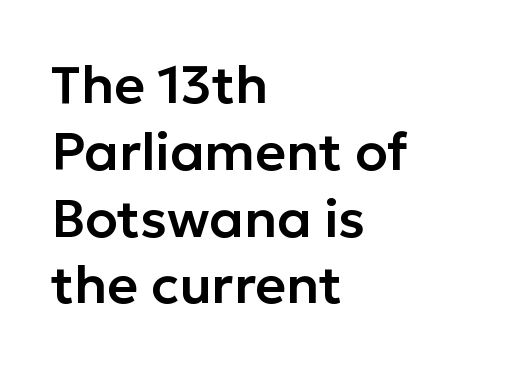
The image shows 53 px sans-serif type, upright; set left-aligned, normal line spacing (1.26x), normal letter spacing, not underlined; low stroke contrast and a medium x-height.
